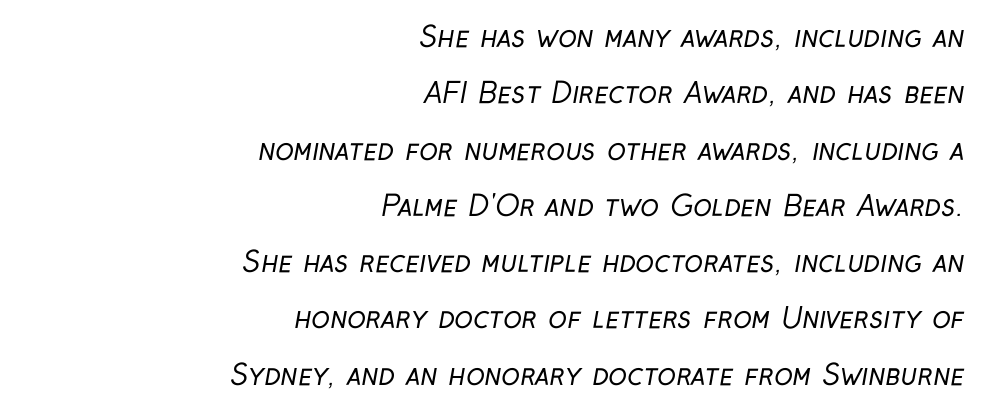
The image shows 28 px regular-weight, condensed sans-serif type; set right-aligned, loose line spacing (2.01x), normal letter spacing, not underlined; low stroke contrast and a medium x-height.
